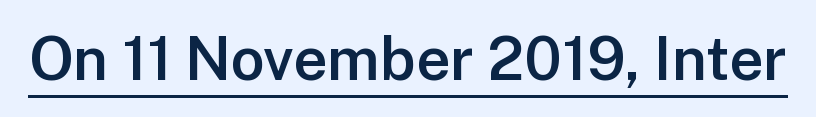
Q: Is the text bold? A: Semi-bold.
Q: Is the text italic (slanted)? A: No, it is upright.
Q: Is the typeface a serif or a sans-serif typeface? A: Sans-serif.
Q: Is the text underlined? A: Yes.
Q: Is the spacing between letters normal or unusually wide? A: Normal.
Q: Width (condensed, normal, or wide)? A: Normal.
Q: Stroke contrast? A: Low.
Q: x-height? A: Medium.
Q: Monospaced? A: No.
